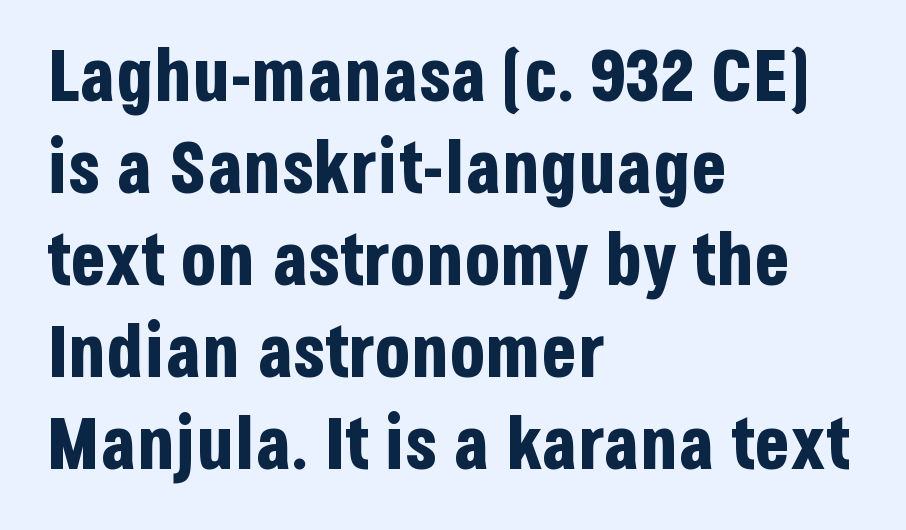
The image shows 73 px bold, condensed sans-serif type, upright; set left-aligned, normal line spacing (1.26x), normal letter spacing, not underlined; low stroke contrast and a large x-height.
